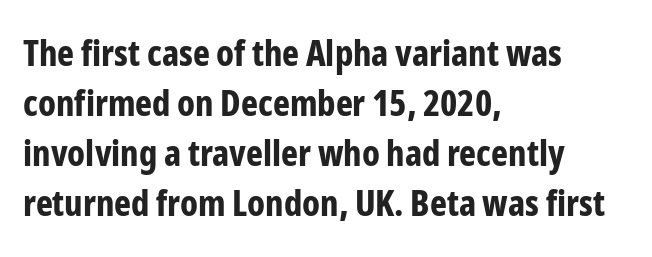
The image shows 36 px bold, condensed sans-serif type, upright; set left-aligned, normal line spacing (1.39x), normal letter spacing, not underlined; low stroke contrast and a medium x-height.
